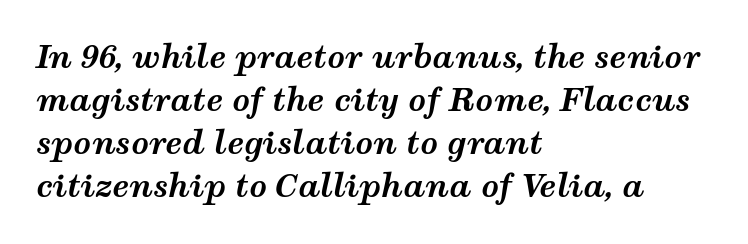
Q: Is the text bold? A: Yes.
Q: Is the text italic (slanted)? A: Yes, it leans right by about 12 degrees.
Q: Is the text underlined? A: No.
Q: How is the paragraph aligned? A: Left-aligned.
Q: Is the spacing between letters normal or unusually wide? A: Normal.
Q: Is the spacing between lines tight, normal or loose? A: Normal.
Q: Width (condensed, normal, or wide)? A: Wide.
Q: Stroke contrast? A: Medium.
Q: x-height? A: Medium.
Q: Monospaced? A: No.
